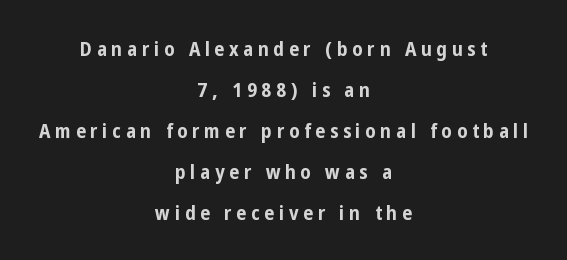
Caption: expanded tracking, letters set apart. The font's upright variant was chosen for this text. Each row of text sits above clean, open space. Which margin do the lines hug? Neither — every line sits in the middle.
